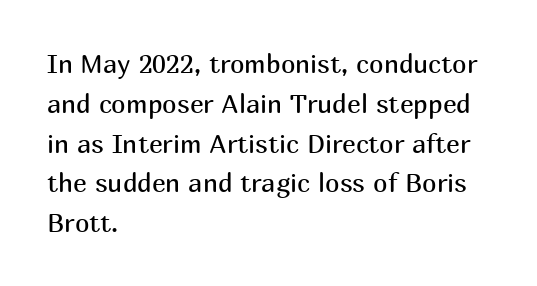
Q: Is the text bold? A: No.
Q: Is the text italic (slanted)? A: No, it is upright.
Q: Is the text underlined? A: No.
Q: How is the paragraph aligned? A: Left-aligned.
Q: Is the spacing between letters normal or unusually wide? A: Normal.
Q: Is the spacing between lines tight, normal or loose? A: Normal.
